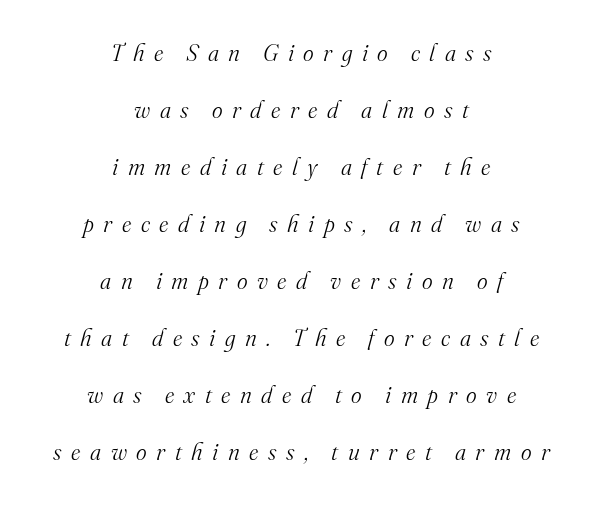
{"italic": "yes", "lean": "right", "slant_degrees": 16, "bold": "no", "underline": "no", "align": "center", "line_spacing": "loose", "line_spacing_ratio": 2.48, "letter_spacing": "wide", "letter_spacing_em": 0.41, "glyph_px": 23}
